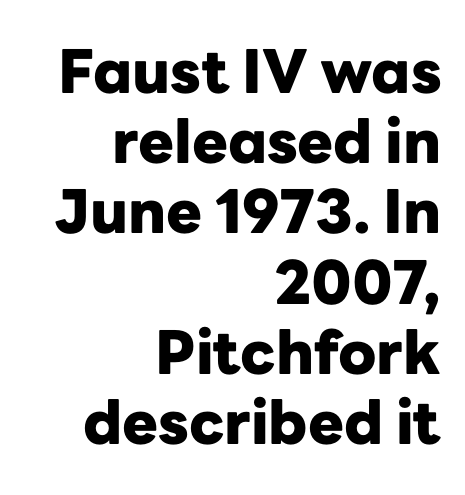
Q: Is the text bold? A: Yes.
Q: Is the text italic (slanted)? A: No, it is upright.
Q: Is the typeface a serif or a sans-serif typeface? A: Sans-serif.
Q: Is the text underlined? A: No.
Q: How is the paragraph aligned? A: Right-aligned.
Q: Is the spacing between letters normal or unusually wide? A: Normal.
Q: Width (condensed, normal, or wide)? A: Normal.
Q: Stroke contrast? A: Low.
Q: x-height? A: Medium.
Q: Monospaced? A: No.
